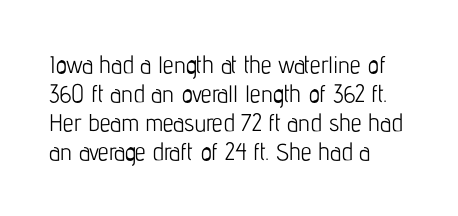
{"italic": "no", "bold": "no", "underline": "no", "align": "left", "line_spacing_ratio": 1.21, "letter_spacing": "normal", "letter_spacing_em": 0.0, "glyph_px": 24}
